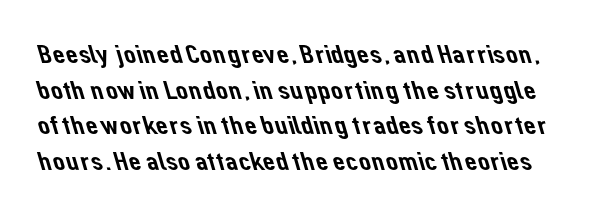
Q: Is the text underlined? A: No.
Q: Is the spacing between letters normal or unusually wide? A: Normal.
Q: Is the spacing between lines tight, normal or loose? A: Normal.
